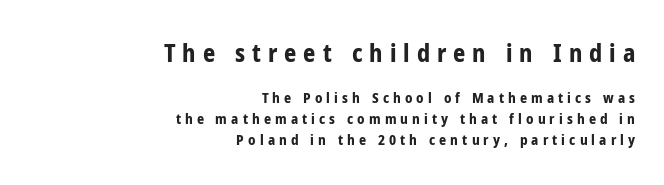
Q: Is the text bold? A: Yes.
Q: Is the text italic (slanted)? A: No, it is upright.
Q: Is the text underlined? A: No.
Q: How is the paragraph aligned? A: Right-aligned.
Q: Is the spacing between letters normal or unusually wide? A: Unusually wide.
Q: Is the spacing between lines tight, normal or loose? A: Normal.
Q: Which block of text is set in a larger size, the first (top) or the second (bottom)? A: The first (top) one.
